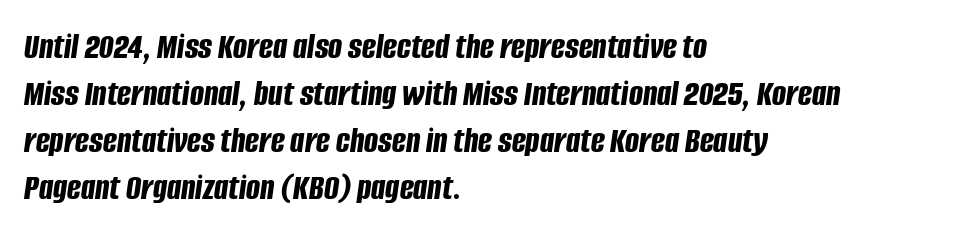
Q: Is the text bold? A: Yes.
Q: Is the text italic (slanted)? A: Yes, it leans right by about 8 degrees.
Q: Is the text underlined? A: No.
Q: How is the paragraph aligned? A: Left-aligned.
Q: Is the spacing between letters normal or unusually wide? A: Normal.
Q: Is the spacing between lines tight, normal or loose? A: Normal.
Q: Width (condensed, normal, or wide)? A: Condensed.
Q: Stroke contrast? A: Low.
Q: x-height? A: Large.
Q: Monospaced? A: No.
